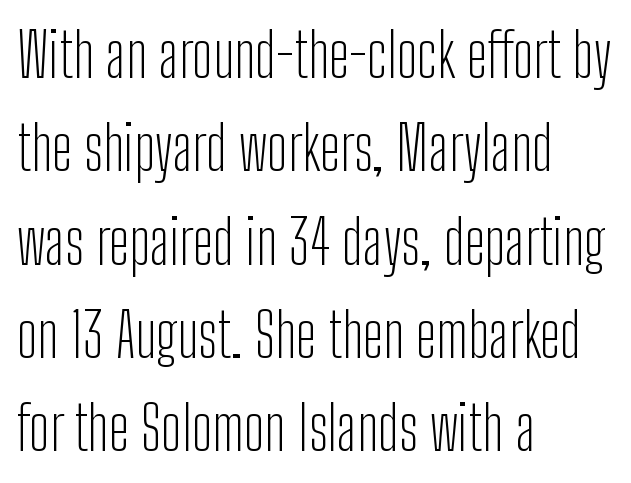
The image shows 61 px light, condensed sans-serif type, upright; set left-aligned, normal line spacing (1.53x), normal letter spacing, not underlined; low stroke contrast and a medium x-height.
